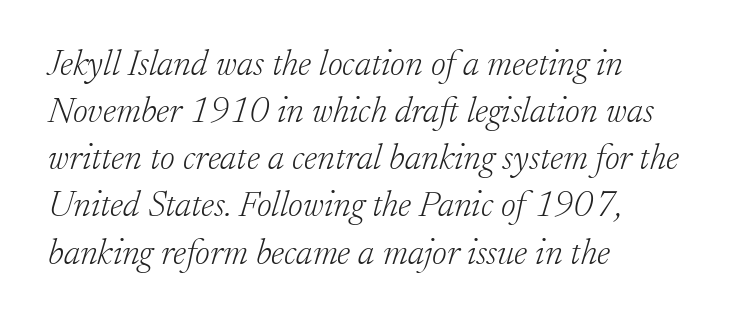
{"serif": "yes", "italic": "yes", "lean": "right", "slant_degrees": 17, "bold": "no", "weight": "light", "width": "normal", "stroke_contrast": "low", "x_height": "small", "monospaced": "no", "underline": "no", "align": "left", "line_spacing": "normal", "line_spacing_ratio": 1.31, "letter_spacing": "normal", "letter_spacing_em": 0.0, "glyph_px": 36}
